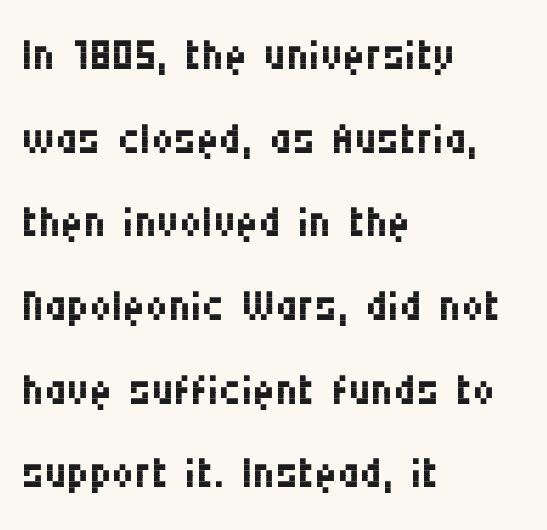
The lettering holds an erect, upright posture throughout. Words float on clear page, feet unadorned. Horizontally, the lines are justified to the leading edge only. The passage shown is typeset with a sans-serif family. The letters advance in unequal steps, a hallmark of proportional type.
